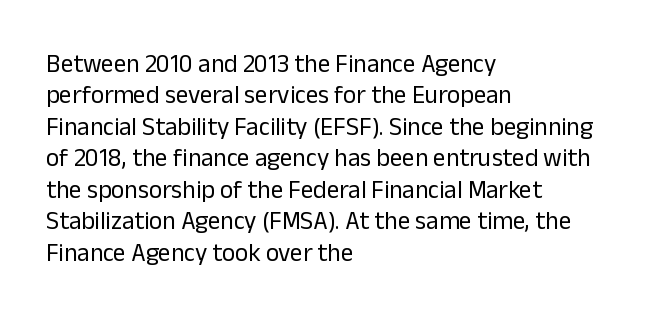
The image shows 25 px text type, upright; set left-aligned, normal line spacing (1.26x), normal letter spacing, not underlined.
